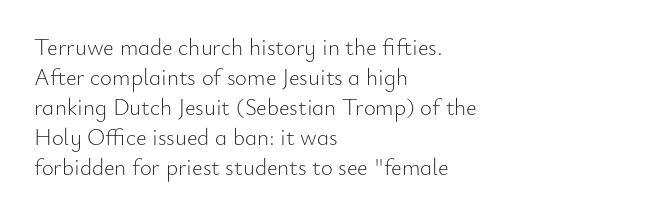
The lines are quadded left. The font sits on the lighter half of the weight spectrum, regular included. Tracking here is standard; glyphs follow each other at the usual distance. Italic? Not at all — the glyphs are vertical. Rule under the text: the space is simply empty.
